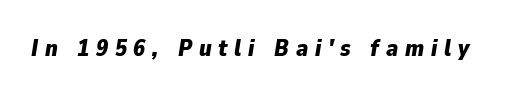
The letters are slanted; this is an italic face. The line texture is sparse and dotted thanks to wide tracking. A bare baseline throughout the passage. Its strokes are broad and dark, the hallmark of bold type.
